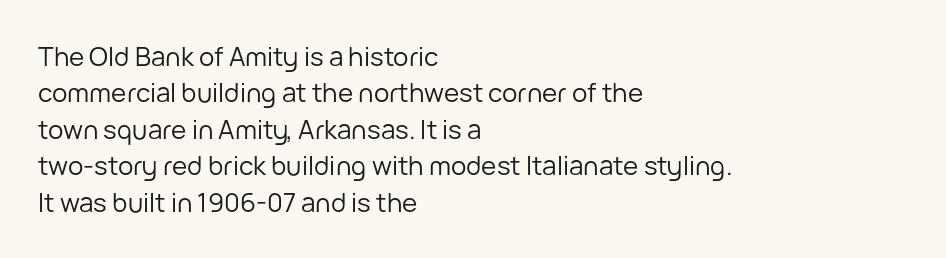
Q: Is the text bold? A: No.
Q: Is the text italic (slanted)? A: No, it is upright.
Q: Is the text underlined? A: No.
Q: How is the paragraph aligned? A: Left-aligned.
Q: Is the spacing between letters normal or unusually wide? A: Normal.
Q: Is the spacing between lines tight, normal or loose? A: Normal.
